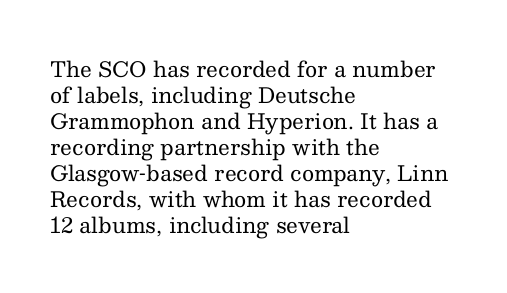
{"italic": "no", "bold": "no", "underline": "no", "align": "left", "line_spacing_ratio": 1.24, "letter_spacing": "normal", "letter_spacing_em": 0.0, "glyph_px": 21}
